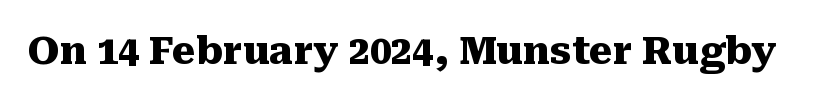
The image shows 38 px heavy serif type, upright; set normal letter spacing, not underlined; medium stroke contrast and a medium x-height.
